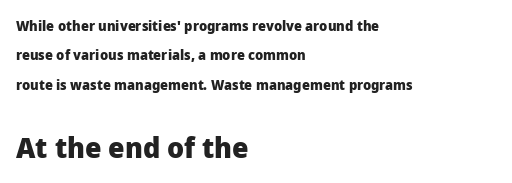
{"serif": "no", "italic": "no", "bold": "yes", "weight": "heavy", "width": "normal", "stroke_contrast": "low", "x_height": "medium", "monospaced": "no", "underline": "no", "align": "left", "line_spacing": "loose", "line_spacing_ratio": 2.09, "letter_spacing": "normal", "letter_spacing_em": 0.0, "larger_block": "second", "size_ratio": 2.07, "glyph_px": 29}
